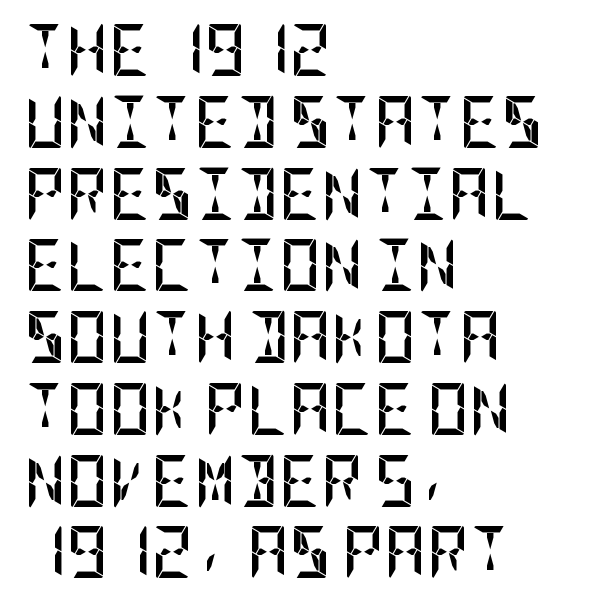
{"serif": "no", "italic": "no", "bold": "yes", "weight": "semibold", "width": "condensed", "stroke_contrast": "low", "x_height": "large", "underline": "no", "align": "left", "line_spacing": "normal", "line_spacing_ratio": 1.38, "letter_spacing": "normal", "letter_spacing_em": 0.0, "glyph_px": 52}
